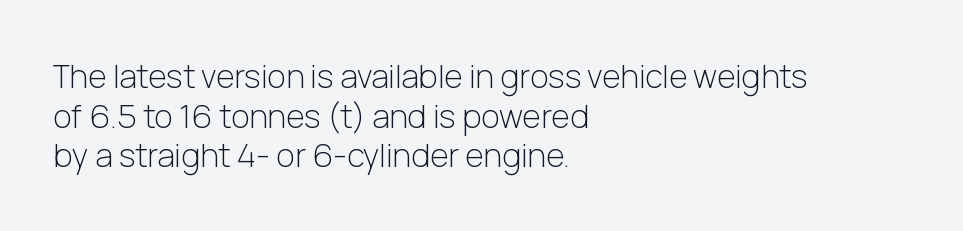
The image shows 32 px light sans-serif type, upright; set left-aligned, line spacing 1.24x, normal letter spacing, not underlined; low stroke contrast and a medium x-height.
